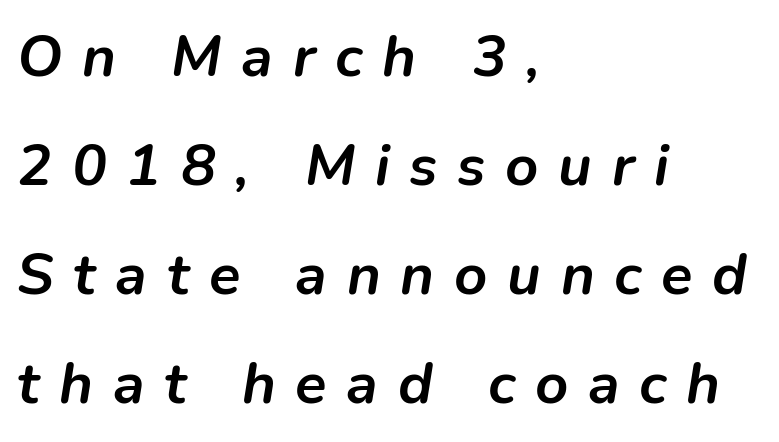
On the weight axis this lands at bold, roughly 700. Someone cranked the tracking dial way up on this one. Yep, that's italic — everything's leaning. Varying glyph widths throughout — classic text-font behaviour. The zone under the glyphs is completely vacant. All the whitespace from short lines collects on the right.
